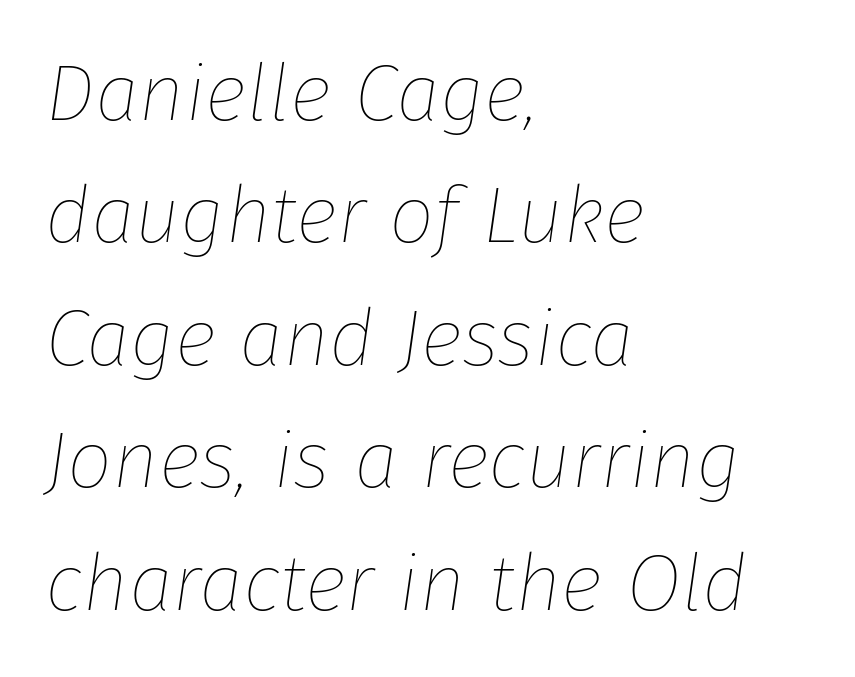
The image shows 80 px thin type, italic (leaning right); set left-aligned, normal line spacing (1.53x), normal letter spacing, not underlined; low stroke contrast and a medium x-height.
